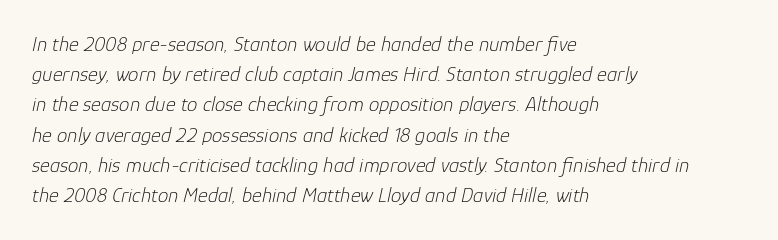
The image shows 21 px text type, italic (leaning right); set left-aligned, normal line spacing (1.44x), normal letter spacing, not underlined.
